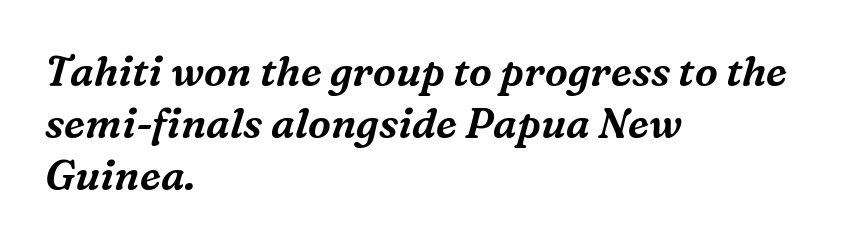
The image shows 41 px serif type, italic (leaning right); set left-aligned, normal line spacing (1.27x), normal letter spacing, not underlined; medium stroke contrast and a medium x-height.
